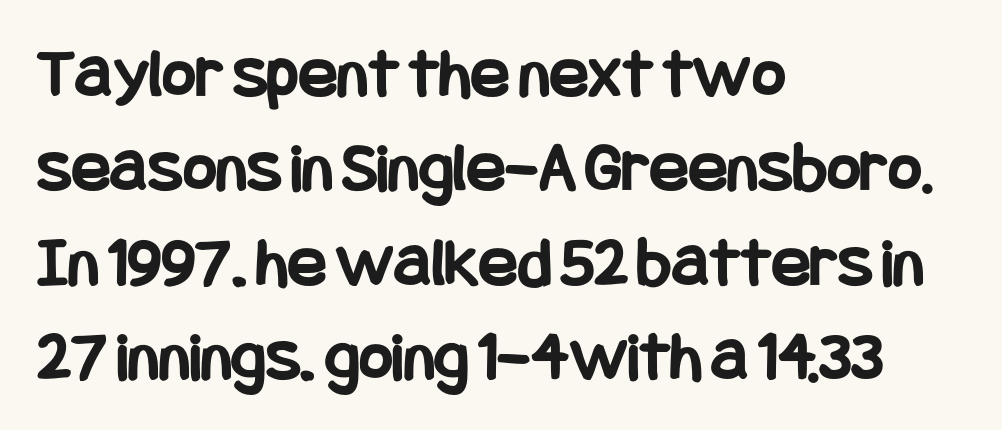
{"serif": "no", "italic": "no", "bold": "yes", "weight": "bold", "width": "condensed", "stroke_contrast": "low", "x_height": "large", "underline": "no", "align": "left", "line_spacing": "normal", "line_spacing_ratio": 1.31, "letter_spacing": "normal", "letter_spacing_em": 0.0, "glyph_px": 72}
